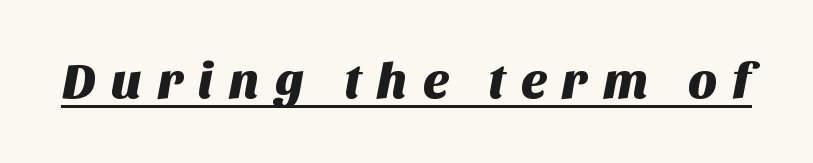
{"serif": "no", "width": "normal", "stroke_contrast": "medium", "x_height": "large", "monospaced": "no", "underline": "yes", "letter_spacing": "wide", "letter_spacing_em": 0.29, "glyph_px": 50}
